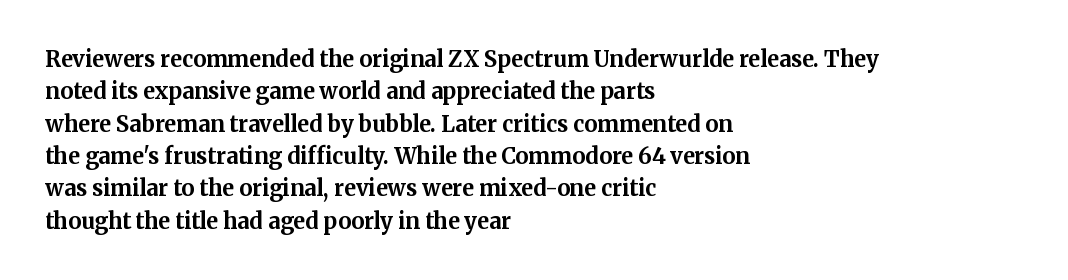
Q: Is the text bold? A: Yes.
Q: Is the text italic (slanted)? A: No, it is upright.
Q: Is the text underlined? A: No.
Q: How is the paragraph aligned? A: Left-aligned.
Q: Is the spacing between letters normal or unusually wide? A: Normal.
Q: Is the spacing between lines tight, normal or loose? A: Normal.
